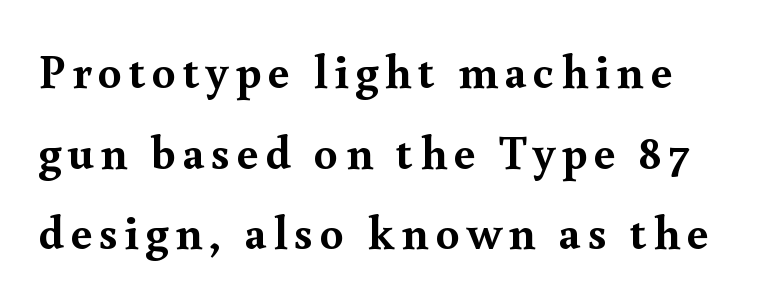
The image shows 48 px semibold serif type, upright; set normal line spacing (1.68x), not underlined; a small x-height.
